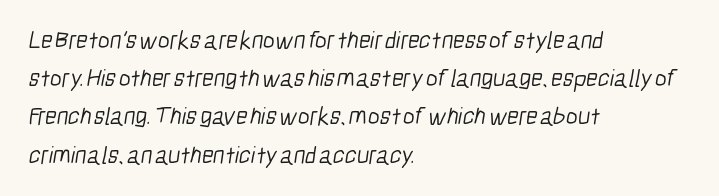
{"bold": "no", "underline": "no", "align": "left", "line_spacing": "normal", "line_spacing_ratio": 1.53, "letter_spacing": "normal", "letter_spacing_em": 0.0, "glyph_px": 25}
